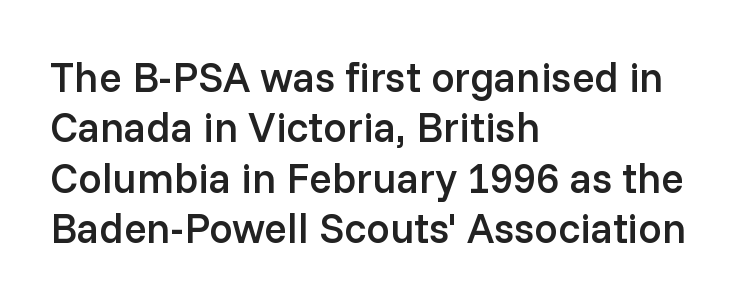
Q: Is the text bold? A: Semi-bold.
Q: Is the text italic (slanted)? A: No, it is upright.
Q: Is the typeface a serif or a sans-serif typeface? A: Sans-serif.
Q: Is the text underlined? A: No.
Q: How is the paragraph aligned? A: Left-aligned.
Q: Is the spacing between letters normal or unusually wide? A: Normal.
Q: Width (condensed, normal, or wide)? A: Normal.
Q: Stroke contrast? A: Low.
Q: x-height? A: Medium.
Q: Monospaced? A: No.
